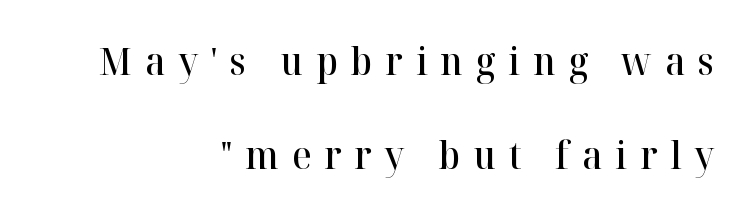
{"serif": "yes", "italic": "no", "bold": "semi", "weight": "semibold", "width": "normal", "stroke_contrast": "high", "x_height": "medium", "monospaced": "no", "underline": "no", "align": "right", "line_spacing": "loose", "line_spacing_ratio": 2.47, "letter_spacing": "wide", "letter_spacing_em": 0.34, "glyph_px": 38}
